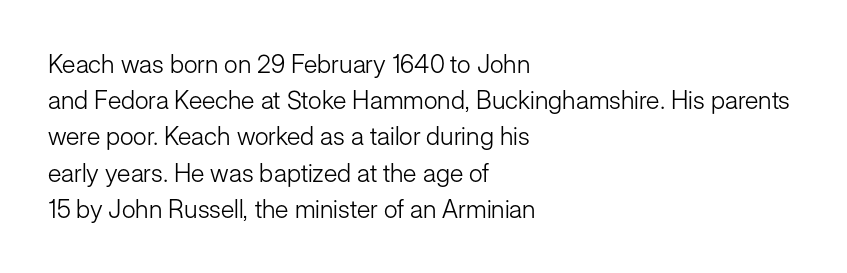
Q: Is the text bold? A: No.
Q: Is the text italic (slanted)? A: No, it is upright.
Q: Is the text underlined? A: No.
Q: How is the paragraph aligned? A: Left-aligned.
Q: Is the spacing between letters normal or unusually wide? A: Normal.
Q: Is the spacing between lines tight, normal or loose? A: Normal.
